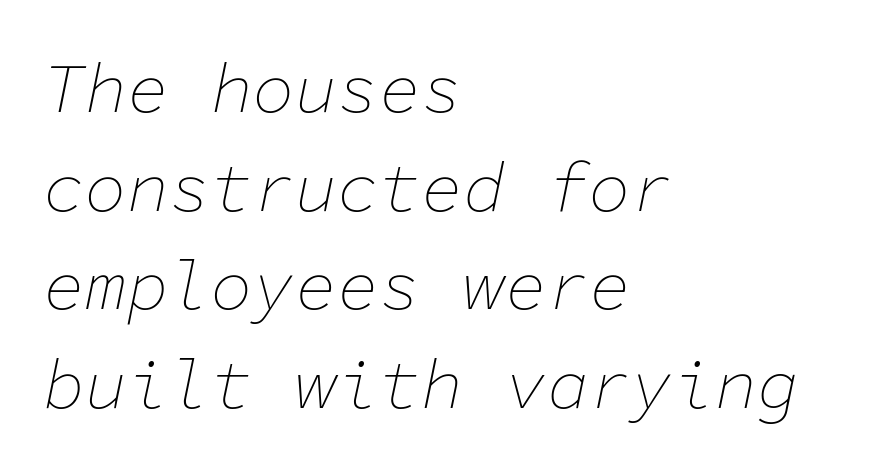
The image shows 70 px thin type, italic (leaning right), monospaced; set left-aligned, normal line spacing (1.41x), normal letter spacing, not underlined; low stroke contrast and a medium x-height.
